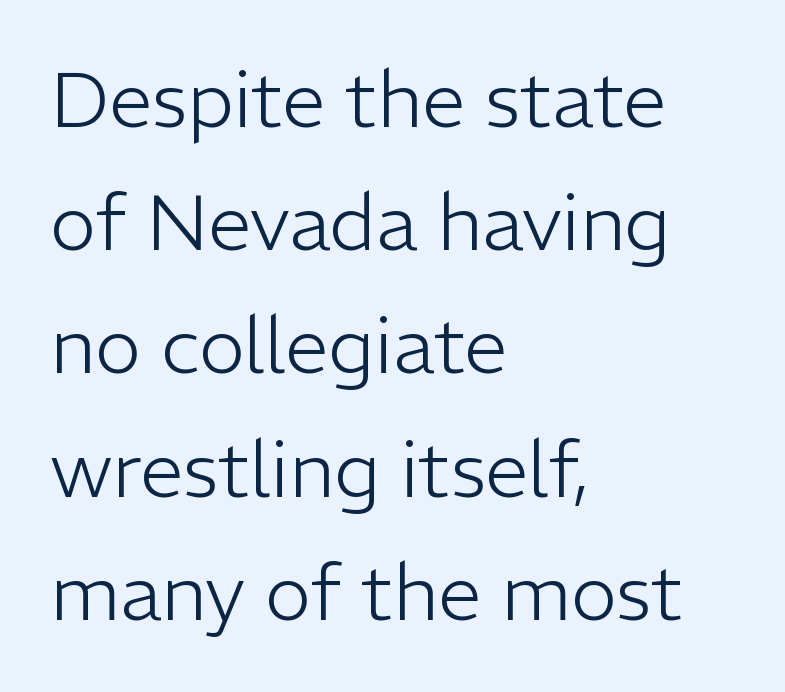
Q: Is the text bold? A: No.
Q: Is the text italic (slanted)? A: No, it is upright.
Q: Is the typeface a serif or a sans-serif typeface? A: Sans-serif.
Q: Is the text underlined? A: No.
Q: How is the paragraph aligned? A: Left-aligned.
Q: Is the spacing between letters normal or unusually wide? A: Normal.
Q: Is the spacing between lines tight, normal or loose? A: Normal.
Q: Width (condensed, normal, or wide)? A: Normal.
Q: Stroke contrast? A: Low.
Q: x-height? A: Medium.
Q: Monospaced? A: No.
